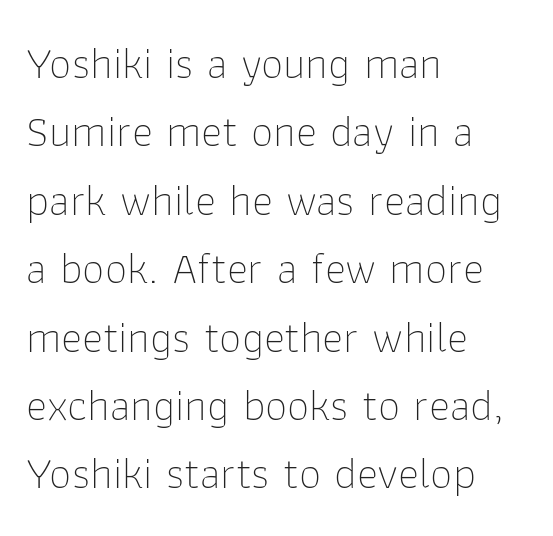
Q: Is the text bold? A: No.
Q: Is the text italic (slanted)? A: No, it is upright.
Q: Is the typeface a serif or a sans-serif typeface? A: Sans-serif.
Q: Is the text underlined? A: No.
Q: How is the paragraph aligned? A: Left-aligned.
Q: Is the spacing between letters normal or unusually wide? A: Normal.
Q: Is the spacing between lines tight, normal or loose? A: Normal.
Q: Width (condensed, normal, or wide)? A: Normal.
Q: Stroke contrast? A: Low.
Q: x-height? A: Medium.
Q: Monospaced? A: No.
